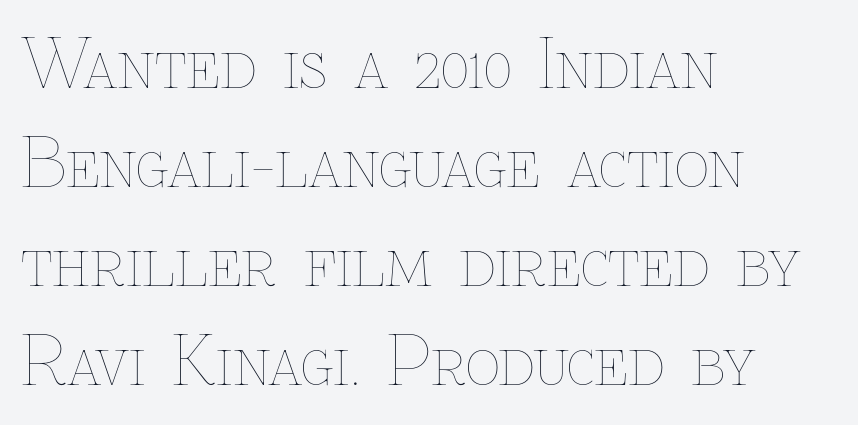
The image shows 67 px thin type, upright; set left-aligned, normal line spacing (1.48x), normal letter spacing, not underlined; low stroke contrast and a medium x-height.
